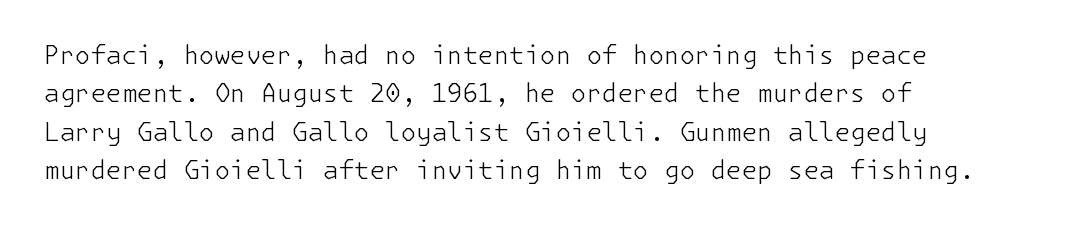
The image shows 25 px text type, upright; set left-aligned, normal line spacing (1.54x), normal letter spacing, not underlined.
